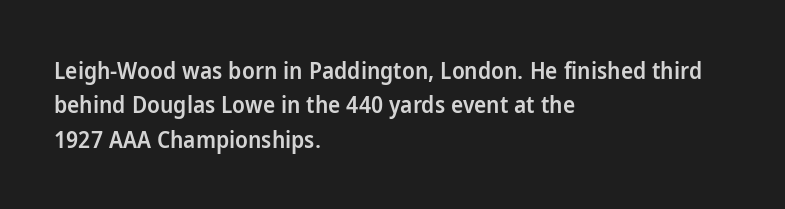
The setting favours the left margin, as ordinary paragraphs usually do. Words float on clear page, feet unadorned. If you measured baseline to baseline, you'd find a middling distance. These words are printed semibold, heavier than regular yet not bold. Does the lettering tilt? It doesn't — this is upright.
